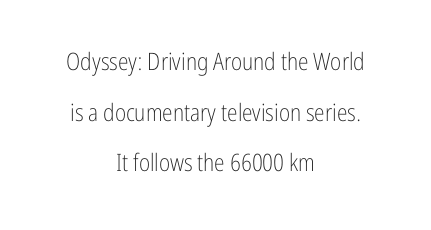
{"italic": "no", "bold": "no", "underline": "no", "align": "center", "line_spacing": "loose", "line_spacing_ratio": 2.11, "letter_spacing": "normal", "letter_spacing_em": 0.0, "glyph_px": 24}
